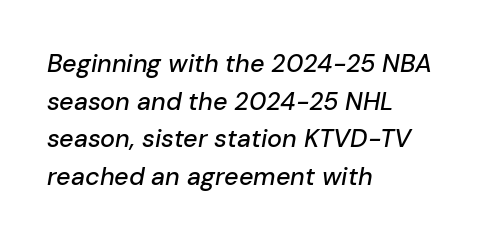
The image shows 25 px text type, italic (leaning right); set left-aligned, normal line spacing (1.51x), normal letter spacing, not underlined.
